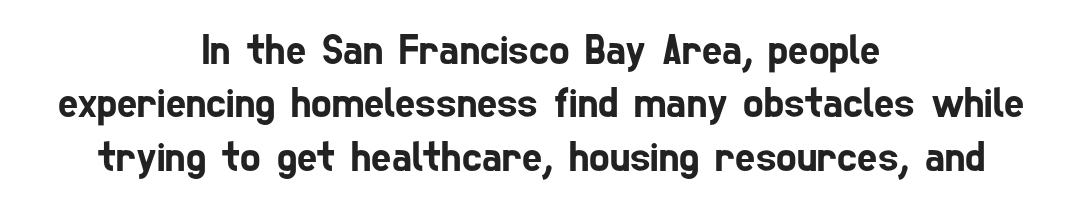
{"serif": "no", "width": "condensed", "stroke_contrast": "low", "x_height": "medium", "monospaced": "no", "underline": "no", "align": "center", "line_spacing_ratio": 1.24, "letter_spacing": "normal", "letter_spacing_em": 0.0, "glyph_px": 43}
